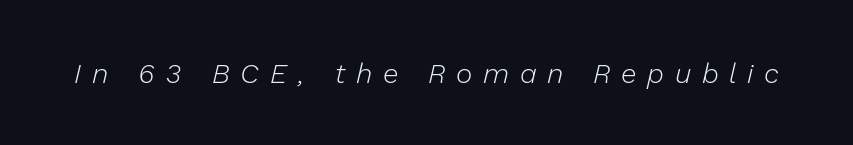
The image shows 28 px light type, italic (leaning right); set unusually wide letter spacing (+0.38 em), not underlined; low stroke contrast and a medium x-height.
